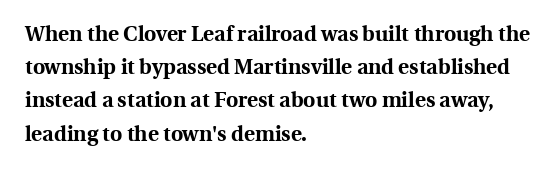
{"italic": "no", "bold": "yes", "underline": "no", "align": "left", "line_spacing": "normal", "line_spacing_ratio": 1.58, "letter_spacing": "normal", "letter_spacing_em": 0.0, "glyph_px": 21}
